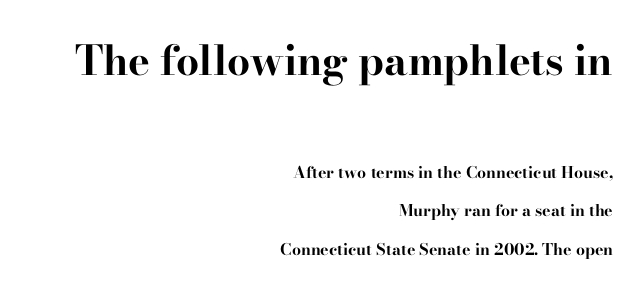
The image shows 41 px bold, wide serif type, upright; set right-aligned, loose line spacing (2.41x), normal letter spacing, not underlined; the first (top) block is 2.56x larger; high stroke contrast and a small x-height.
